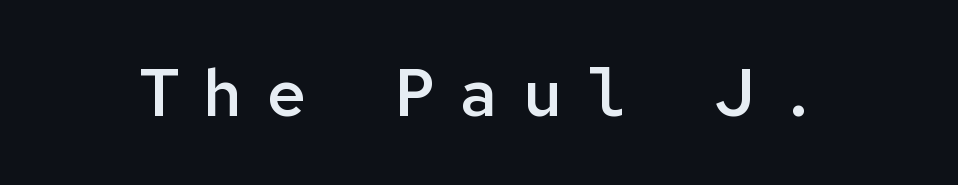
{"serif": "no", "italic": "no", "bold": "semi", "weight": "semibold", "width": "normal", "stroke_contrast": "low", "x_height": "medium", "monospaced": "yes", "underline": "no", "letter_spacing": "wide", "letter_spacing_em": 0.37, "glyph_px": 66}
